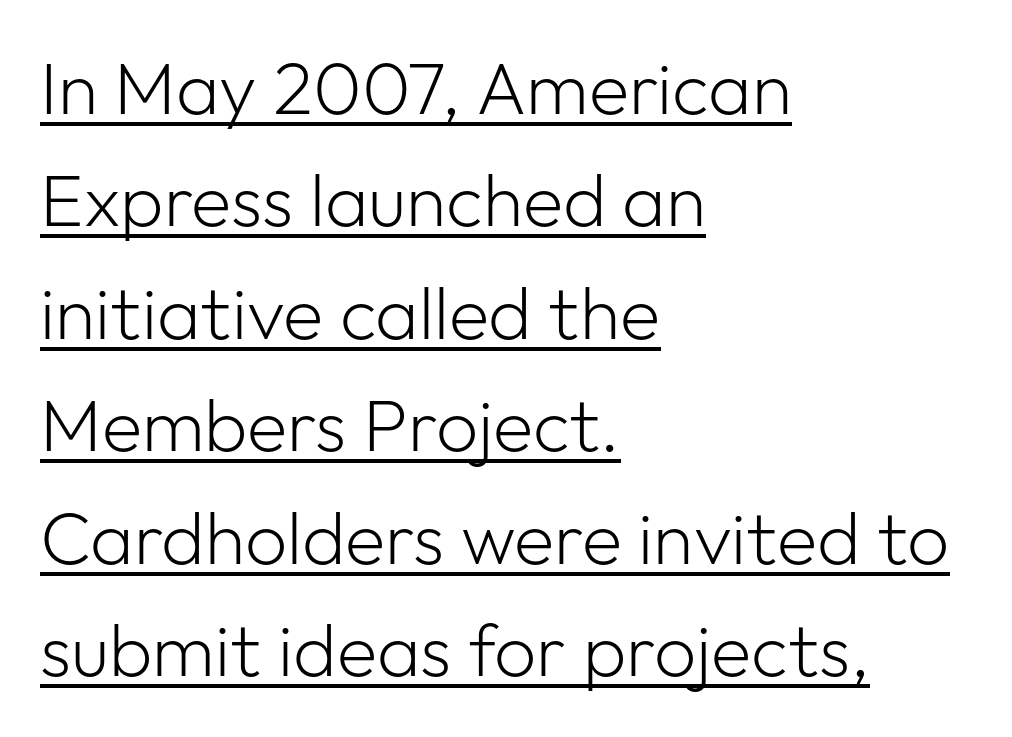
Q: Is the text bold? A: No.
Q: Is the text italic (slanted)? A: No, it is upright.
Q: Is the typeface a serif or a sans-serif typeface? A: Sans-serif.
Q: Is the text underlined? A: Yes.
Q: How is the paragraph aligned? A: Left-aligned.
Q: Is the spacing between letters normal or unusually wide? A: Normal.
Q: Is the spacing between lines tight, normal or loose? A: Normal.
Q: Width (condensed, normal, or wide)? A: Normal.
Q: Stroke contrast? A: Low.
Q: x-height? A: Medium.
Q: Monospaced? A: No.
